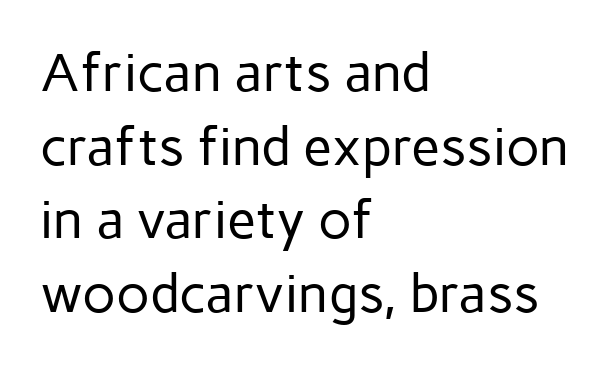
Q: Is the text bold? A: No.
Q: Is the text italic (slanted)? A: No, it is upright.
Q: Is the typeface a serif or a sans-serif typeface? A: Sans-serif.
Q: Is the text underlined? A: No.
Q: How is the paragraph aligned? A: Left-aligned.
Q: Is the spacing between letters normal or unusually wide? A: Normal.
Q: Is the spacing between lines tight, normal or loose? A: Normal.
Q: Width (condensed, normal, or wide)? A: Normal.
Q: Stroke contrast? A: Low.
Q: x-height? A: Medium.
Q: Monospaced? A: No.
